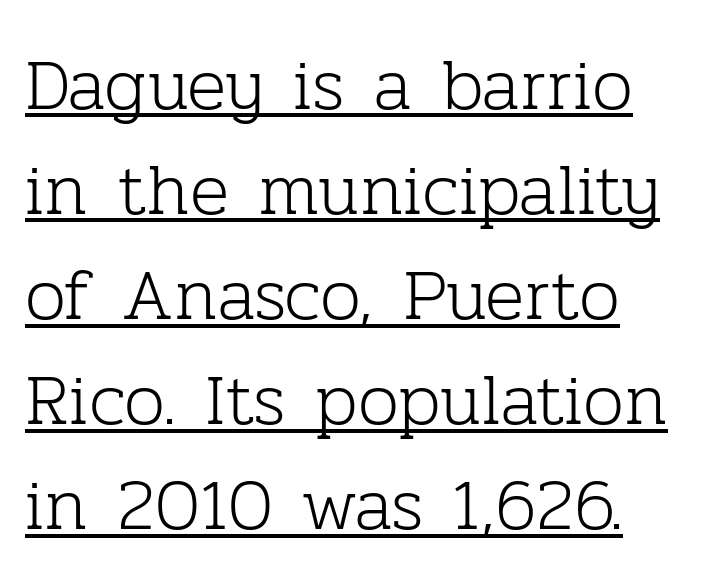
The image shows 73 px light serif type, upright; set normal line spacing (1.44x), normal letter spacing, underlined; low stroke contrast and a medium x-height.
